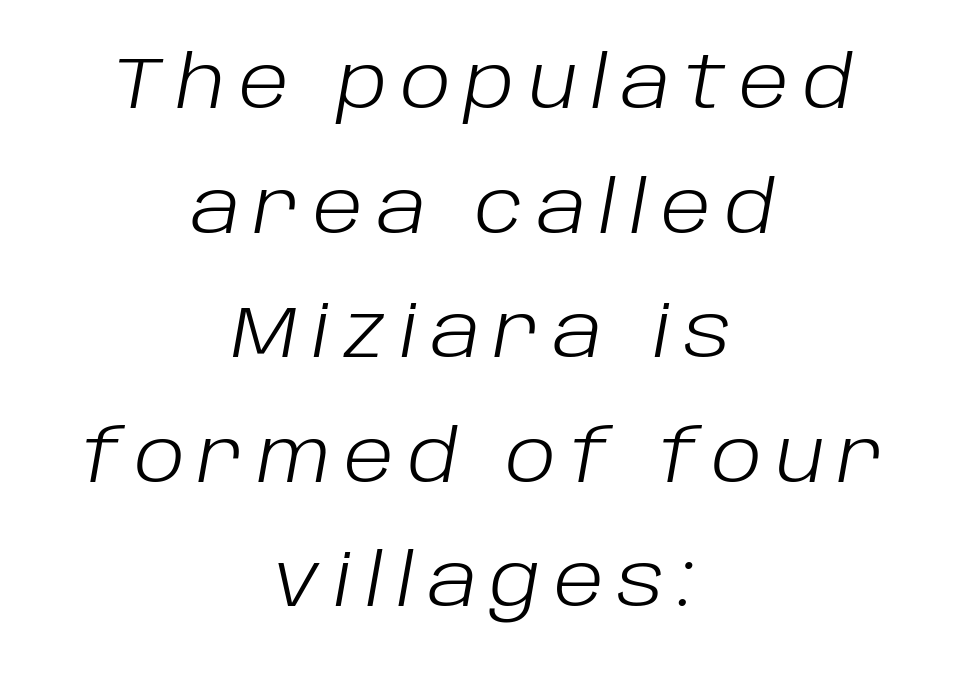
The image shows 72 px light type, italic (leaning right); set centered, line spacing 1.73x, not underlined; low stroke contrast and a large x-height.
